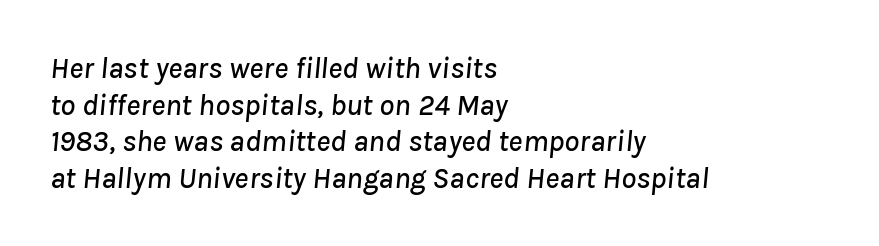
The image shows 30 px text type, italic (leaning right); set left-aligned, line spacing 1.22x, normal letter spacing, not underlined; low stroke contrast and a medium x-height.
